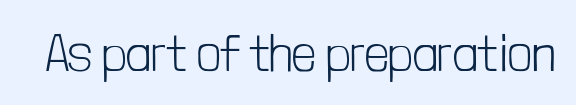
Q: Is the text bold? A: No.
Q: Is the text italic (slanted)? A: No, it is upright.
Q: Is the typeface a serif or a sans-serif typeface? A: Sans-serif.
Q: Is the text underlined? A: No.
Q: Is the spacing between letters normal or unusually wide? A: Normal.
Q: Width (condensed, normal, or wide)? A: Condensed.
Q: Stroke contrast? A: Low.
Q: x-height? A: Medium.
Q: Monospaced? A: No.
